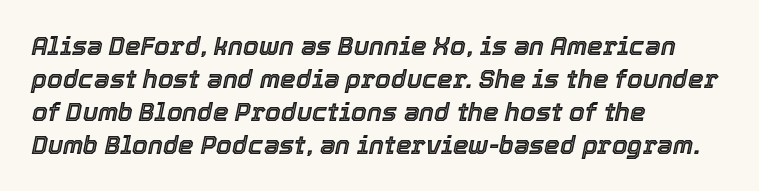
Q: Is the text italic (slanted)? A: Yes, it leans right by about 12 degrees.
Q: Is the text underlined? A: No.
Q: How is the paragraph aligned? A: Left-aligned.
Q: Is the spacing between letters normal or unusually wide? A: Normal.
Q: Is the spacing between lines tight, normal or loose? A: Normal.
